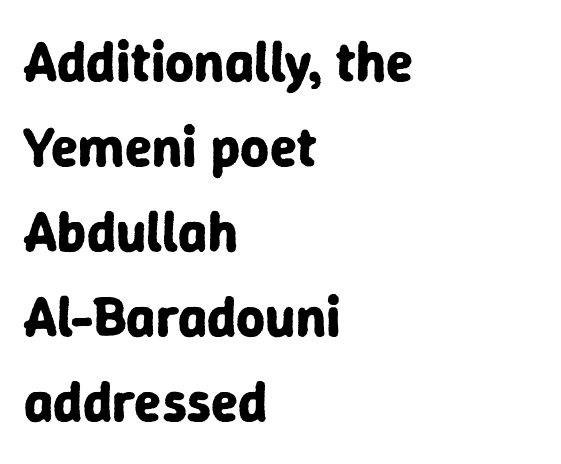
The image shows 56 px bold sans-serif type, upright; set left-aligned, normal line spacing (1.52x), normal letter spacing, not underlined; low stroke contrast and a medium x-height.
